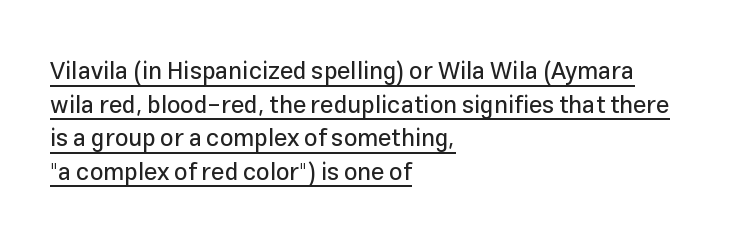
Q: Is the text italic (slanted)? A: No, it is upright.
Q: Is the text underlined? A: Yes.
Q: How is the paragraph aligned? A: Left-aligned.
Q: Is the spacing between letters normal or unusually wide? A: Normal.
Q: Is the spacing between lines tight, normal or loose? A: Normal.
